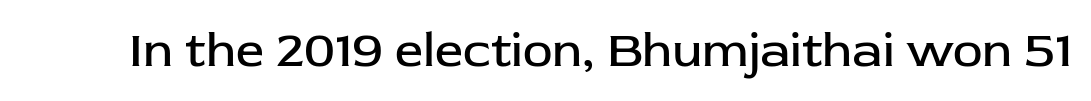
The image shows 50 px regular-weight sans-serif type, upright; set normal letter spacing, not underlined; low stroke contrast and a medium x-height.
